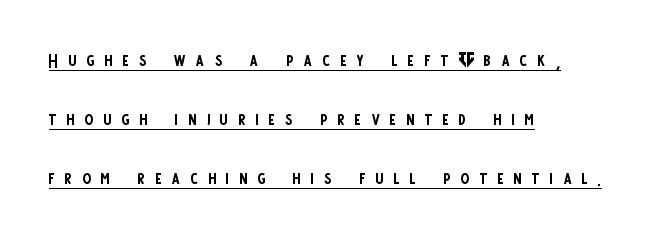
{"italic": "no", "bold": "no", "underline": "yes", "align": "left", "line_spacing": "loose", "line_spacing_ratio": 2.36, "letter_spacing": "wide", "letter_spacing_em": 0.41, "glyph_px": 25}
